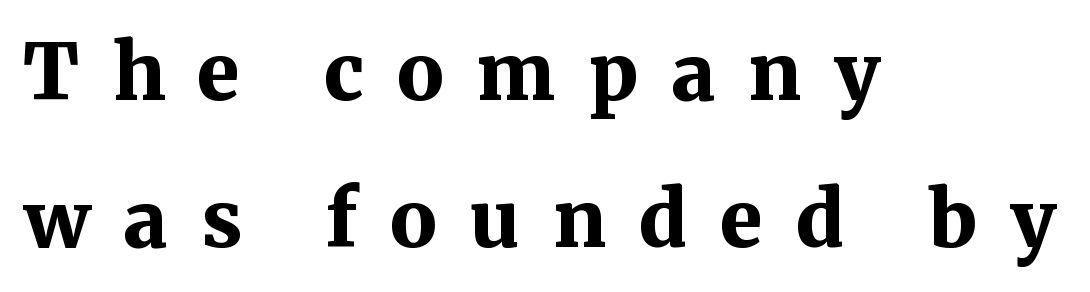
The image shows 78 px bold serif type, upright; set left-aligned, line spacing 1.88x, unusually wide letter spacing (+0.42 em), not underlined; medium stroke contrast and a medium x-height.
